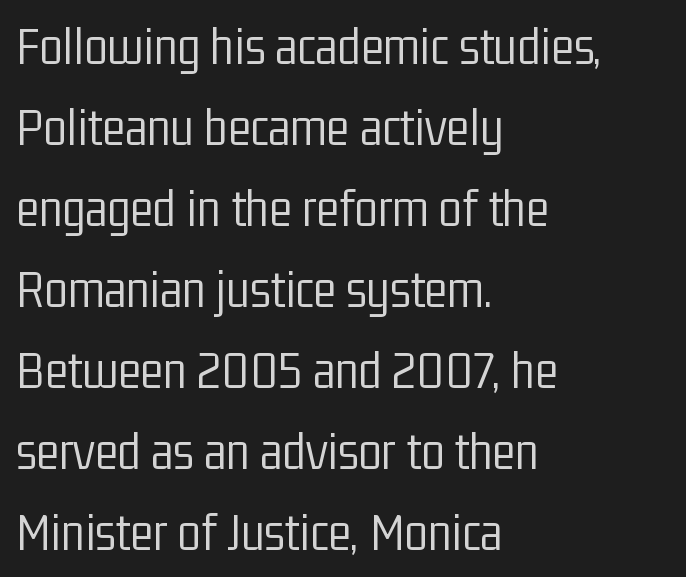
{"serif": "no", "italic": "no", "bold": "no", "weight": "light", "width": "condensed", "stroke_contrast": "low", "x_height": "medium", "monospaced": "no", "underline": "no", "align": "left", "line_spacing": "normal", "line_spacing_ratio": 1.5, "letter_spacing": "normal", "letter_spacing_em": 0.0, "glyph_px": 54}
